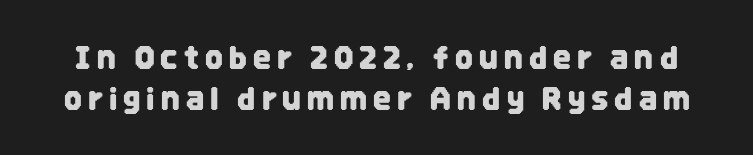
{"serif": "no", "italic": "no", "width": "condensed", "stroke_contrast": "low", "x_height": "large", "monospaced": "no", "underline": "no", "line_spacing": "normal", "line_spacing_ratio": 1.31, "letter_spacing": "wide", "letter_spacing_em": 0.2, "glyph_px": 31}
